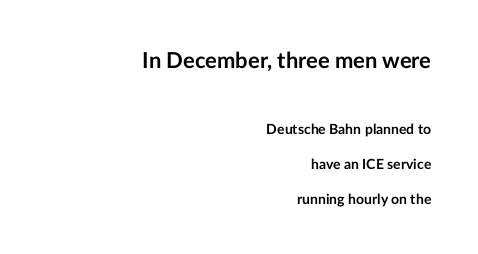
{"italic": "no", "bold": "yes", "underline": "no", "align": "right", "line_spacing": "loose", "line_spacing_ratio": 2.5, "letter_spacing": "normal", "letter_spacing_em": 0.0, "larger_block": "first", "size_ratio": 1.57, "glyph_px": 22}
